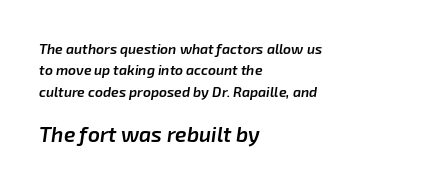
The image shows 21 px text type, italic (leaning right); set left-aligned, normal line spacing (1.52x), normal letter spacing, not underlined; the second (bottom) block is 1.5x larger.
